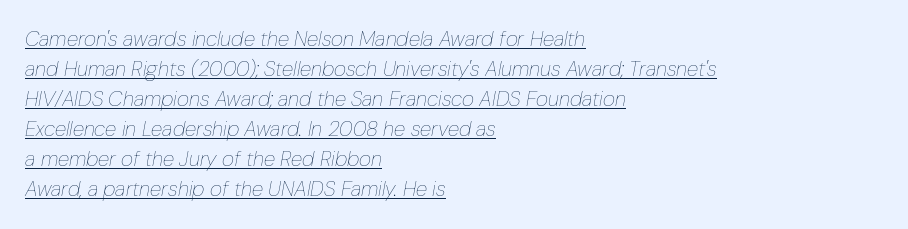
{"italic": "yes", "lean": "right", "slant_degrees": 10, "bold": "no", "underline": "yes", "align": "left", "line_spacing": "normal", "line_spacing_ratio": 1.43, "letter_spacing": "normal", "letter_spacing_em": 0.0, "glyph_px": 21}
